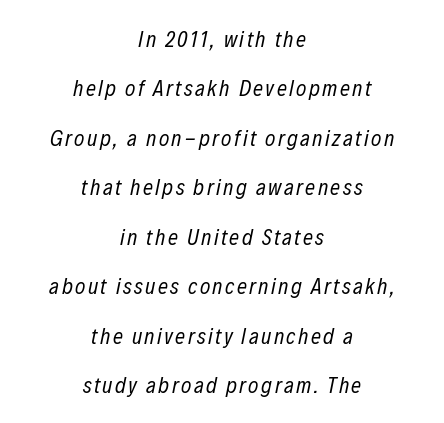
On a weight scale, this lands at 450 or below. Slant detected: the letters are inclined. The space beneath each line is pristine and unruled. The paragraph shown floats in the horizontal middle.
